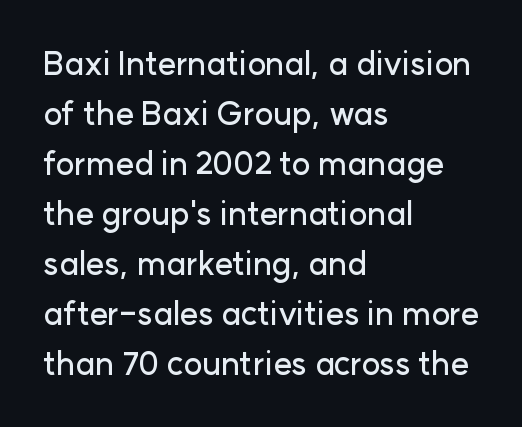
Q: Is the text italic (slanted)? A: No, it is upright.
Q: Is the typeface a serif or a sans-serif typeface? A: Sans-serif.
Q: Is the text underlined? A: No.
Q: How is the paragraph aligned? A: Left-aligned.
Q: Is the spacing between letters normal or unusually wide? A: Normal.
Q: Is the spacing between lines tight, normal or loose? A: Normal.
Q: Width (condensed, normal, or wide)? A: Normal.
Q: Stroke contrast? A: Low.
Q: x-height? A: Medium.
Q: Monospaced? A: No.
